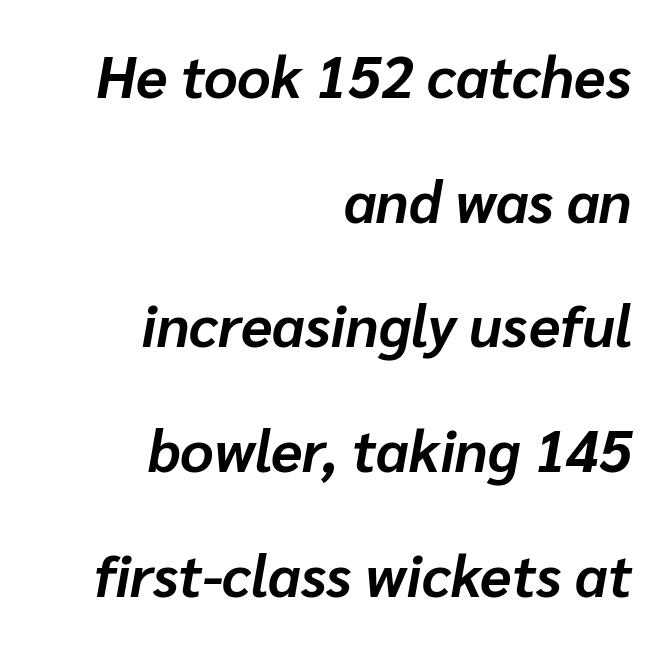
Q: Is the text bold? A: Yes.
Q: Is the text italic (slanted)? A: Yes, it leans right by about 10 degrees.
Q: Is the text underlined? A: No.
Q: How is the paragraph aligned? A: Right-aligned.
Q: Is the spacing between letters normal or unusually wide? A: Normal.
Q: Is the spacing between lines tight, normal or loose? A: Loose.
Q: Width (condensed, normal, or wide)? A: Normal.
Q: Stroke contrast? A: Low.
Q: x-height? A: Medium.
Q: Monospaced? A: No.
